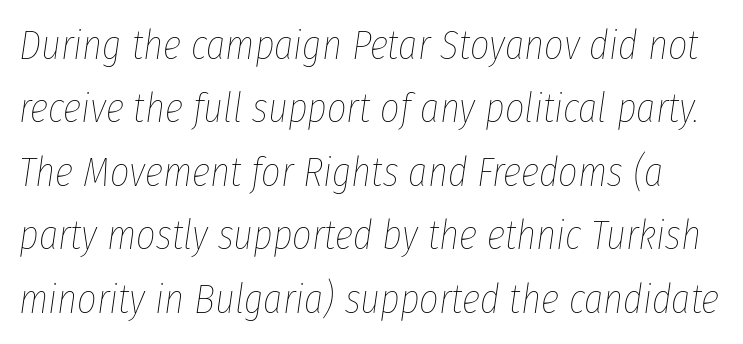
The image shows 42 px thin, condensed type, italic (leaning right); set normal line spacing (1.51x), normal letter spacing, not underlined; low stroke contrast and a medium x-height.
